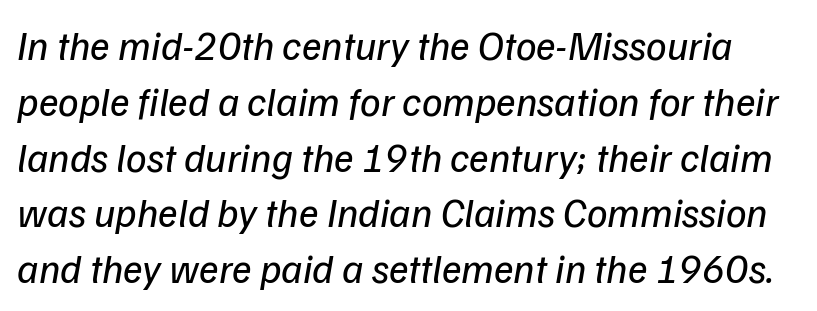
Compared with ordinary roman type, these characters are visibly tilted. Glyph-to-glyph distance matches everyday printed text. Normally led — the rows are evenly, conventionally spaced. Nothing heavy about these letters — not bold at all. The face used here is proportionally spaced, like ordinary book or web type. Plain, unruled lines of type.
